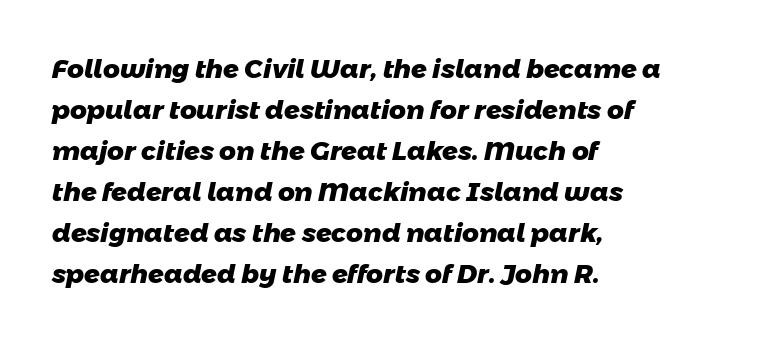
Q: Is the text bold? A: Yes.
Q: Is the text underlined? A: No.
Q: How is the paragraph aligned? A: Left-aligned.
Q: Is the spacing between letters normal or unusually wide? A: Normal.
Q: Is the spacing between lines tight, normal or loose? A: Normal.
